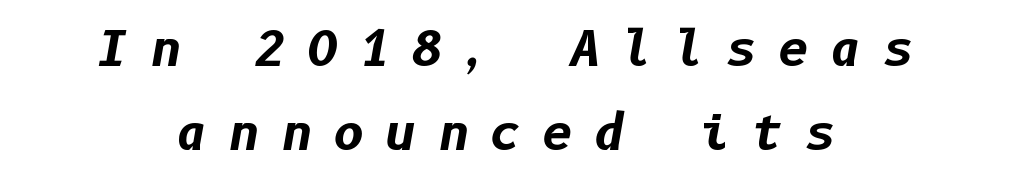
The image shows 48 px bold type, italic (leaning right); set centered, line spacing 1.76x, unusually wide letter spacing (+0.44 em), not underlined; low stroke contrast and a medium x-height.
